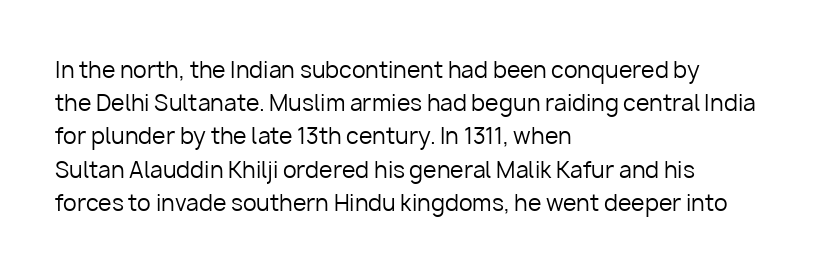
Q: Is the text bold? A: No.
Q: Is the text italic (slanted)? A: No, it is upright.
Q: Is the text underlined? A: No.
Q: How is the paragraph aligned? A: Left-aligned.
Q: Is the spacing between letters normal or unusually wide? A: Normal.
Q: Is the spacing between lines tight, normal or loose? A: Normal.
